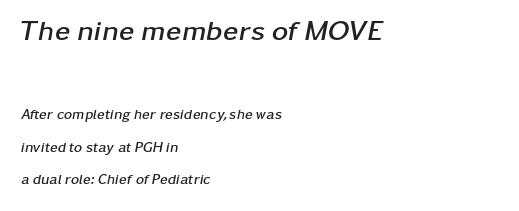
Q: Is the text bold? A: Yes.
Q: Is the text italic (slanted)? A: Yes, it leans right by about 11 degrees.
Q: Is the text underlined? A: No.
Q: How is the paragraph aligned? A: Left-aligned.
Q: Is the spacing between letters normal or unusually wide? A: Normal.
Q: Is the spacing between lines tight, normal or loose? A: Loose.
Q: Which block of text is set in a larger size, the first (top) or the second (bottom)? A: The first (top) one.
Q: Width (condensed, normal, or wide)? A: Wide.
Q: Stroke contrast? A: Low.
Q: x-height? A: Medium.
Q: Monospaced? A: No.
